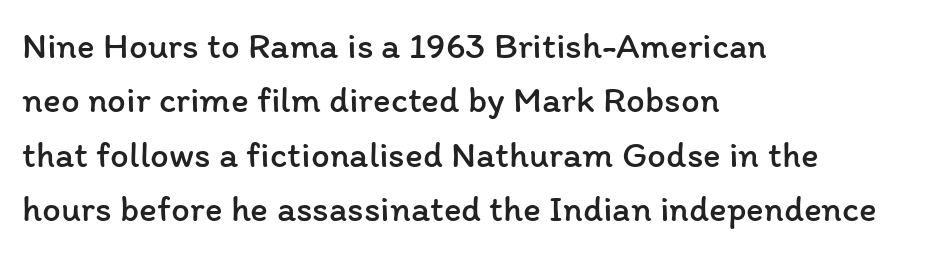
Do the characters align in a grid? No, the font is proportional. Quick note: not italic, upright. Leading matches the norm, producing a regular column. This rendering leaves character spacing at its baseline value. Vertical stems look standard width or narrower in stroke.
